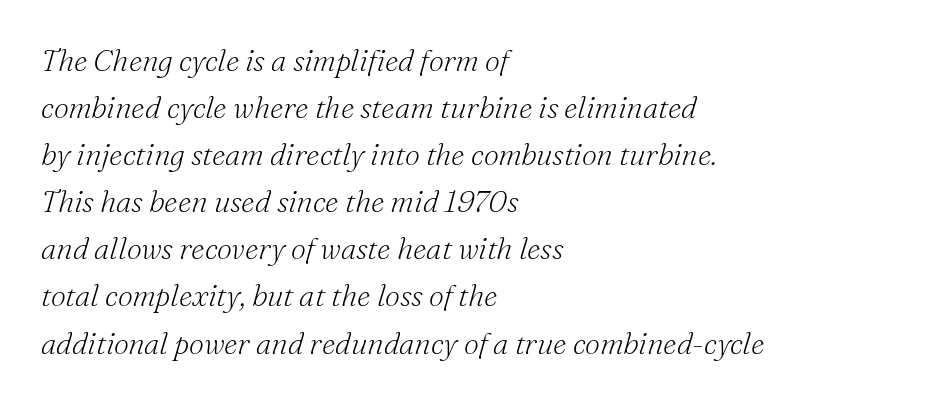
{"serif": "yes", "italic": "yes", "lean": "right", "slant_degrees": 16, "bold": "no", "weight": "light", "width": "normal", "stroke_contrast": "medium", "x_height": "small", "monospaced": "no", "underline": "no", "align": "left", "line_spacing": "normal", "line_spacing_ratio": 1.57, "letter_spacing": "normal", "letter_spacing_em": 0.0, "glyph_px": 30}
